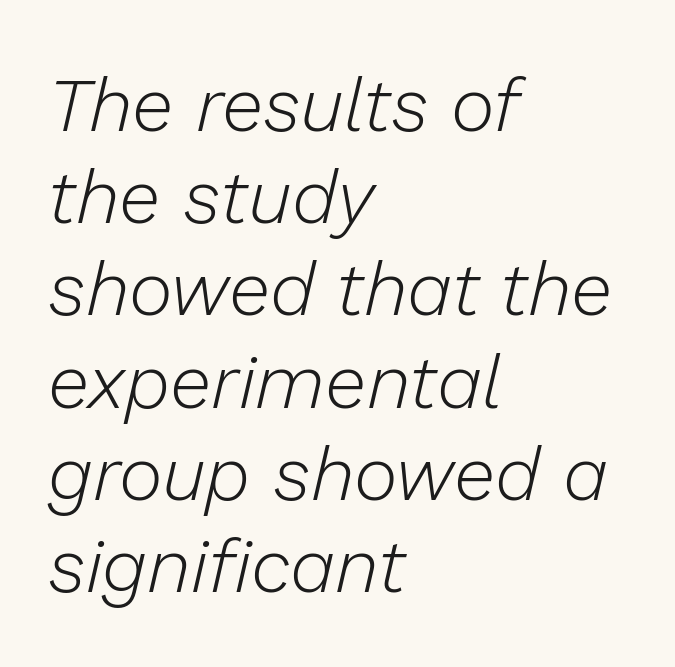
{"italic": "yes", "lean": "right", "slant_degrees": 13, "bold": "no", "weight": "light", "width": "normal", "stroke_contrast": "low", "x_height": "medium", "monospaced": "no", "underline": "no", "align": "left", "line_spacing_ratio": 1.23, "letter_spacing": "normal", "letter_spacing_em": 0.0, "glyph_px": 75}
